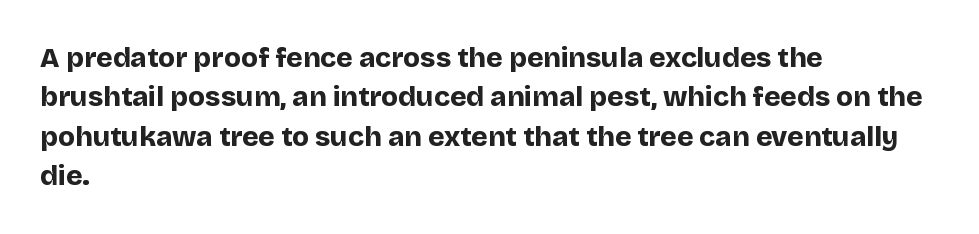
Q: Is the text bold? A: Yes.
Q: Is the text italic (slanted)? A: No, it is upright.
Q: Is the typeface a serif or a sans-serif typeface? A: Sans-serif.
Q: Is the text underlined? A: No.
Q: How is the paragraph aligned? A: Left-aligned.
Q: Is the spacing between letters normal or unusually wide? A: Normal.
Q: Is the spacing between lines tight, normal or loose? A: Normal.
Q: Width (condensed, normal, or wide)? A: Normal.
Q: Stroke contrast? A: Low.
Q: x-height? A: Large.
Q: Monospaced? A: No.
